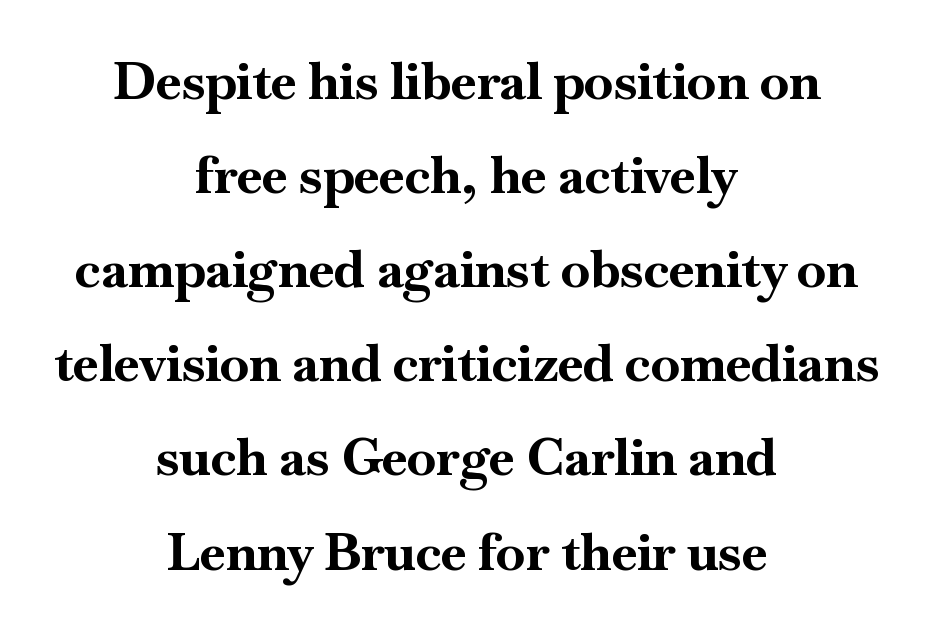
Q: Is the text bold? A: Yes.
Q: Is the text italic (slanted)? A: No, it is upright.
Q: Is the typeface a serif or a sans-serif typeface? A: Serif.
Q: Is the text underlined? A: No.
Q: How is the paragraph aligned? A: Centered.
Q: Is the spacing between letters normal or unusually wide? A: Normal.
Q: Width (condensed, normal, or wide)? A: Normal.
Q: Stroke contrast? A: High.
Q: x-height? A: Small.
Q: Monospaced? A: No.
